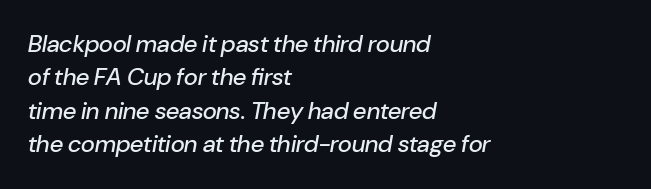
The image shows 24 px text type, italic (leaning right); set left-aligned, normal line spacing (1.39x), normal letter spacing, not underlined.
